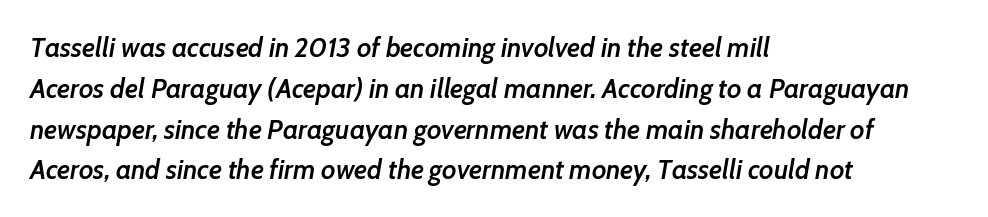
Q: Is the text bold? A: Semi-bold.
Q: Is the text italic (slanted)? A: Yes, it leans right by about 7 degrees.
Q: Is the text underlined? A: No.
Q: How is the paragraph aligned? A: Left-aligned.
Q: Is the spacing between letters normal or unusually wide? A: Normal.
Q: Is the spacing between lines tight, normal or loose? A: Normal.
